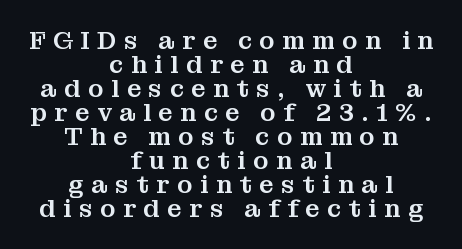
{"italic": "no", "underline": "no", "align": "center", "line_spacing": "tight", "line_spacing_ratio": 0.96, "letter_spacing": "wide", "letter_spacing_em": 0.3, "glyph_px": 25}
